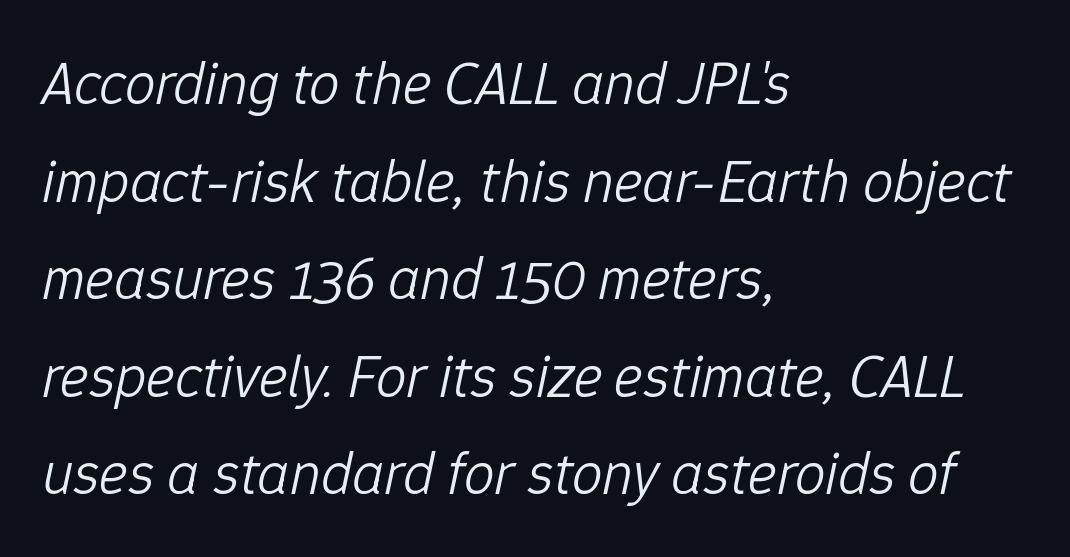
The words here are not underlined. Inter-character spacing is left at the font's built-in metrics. The typography opts for an oblique posture over an upright one. A typesetter would call this proportional, since set widths differ per character.
